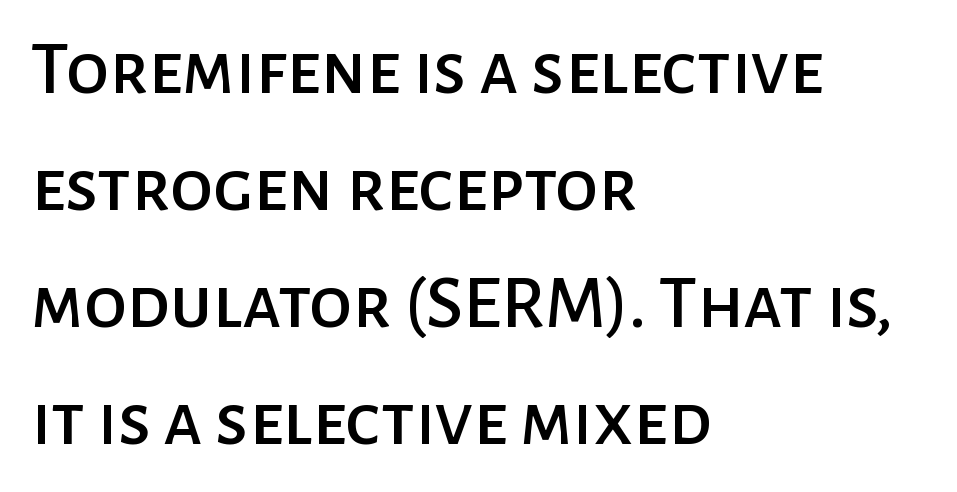
{"serif": "no", "italic": "no", "width": "normal", "stroke_contrast": "low", "x_height": "medium", "monospaced": "no", "underline": "no", "align": "left", "line_spacing": "normal", "line_spacing_ratio": 1.52, "letter_spacing": "normal", "letter_spacing_em": 0.0, "glyph_px": 77}
